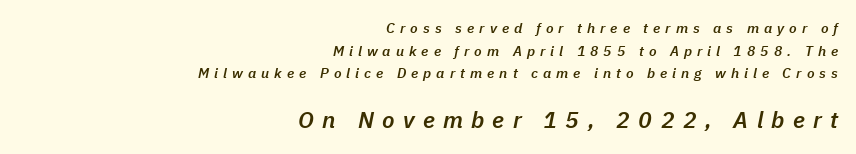
{"italic": "yes", "lean": "right", "slant_degrees": 11, "bold": "semi", "underline": "no", "align": "right", "line_spacing": "normal", "line_spacing_ratio": 1.61, "letter_spacing": "wide", "letter_spacing_em": 0.36, "larger_block": "second", "size_ratio": 1.64, "glyph_px": 23}
